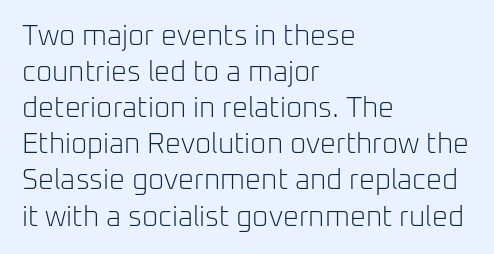
The image shows 28 px light sans-serif type, upright; set left-aligned, normal line spacing (1.29x), normal letter spacing, not underlined; low stroke contrast and a medium x-height.
